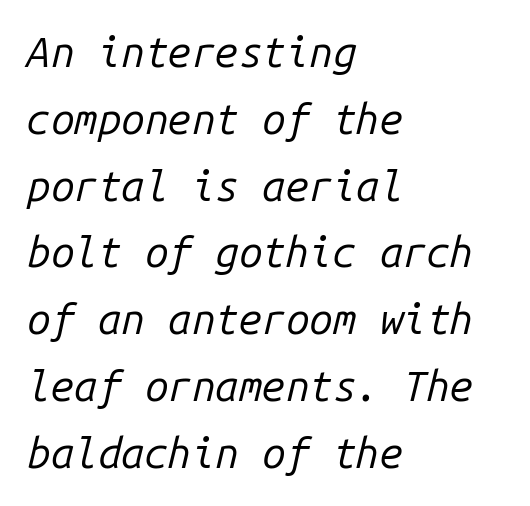
{"italic": "yes", "lean": "right", "slant_degrees": 14, "bold": "no", "weight": "regular", "width": "normal", "stroke_contrast": "low", "x_height": "medium", "monospaced": "yes", "underline": "no", "align": "left", "line_spacing": "normal", "line_spacing_ratio": 1.59, "letter_spacing": "normal", "letter_spacing_em": 0.0, "glyph_px": 42}
